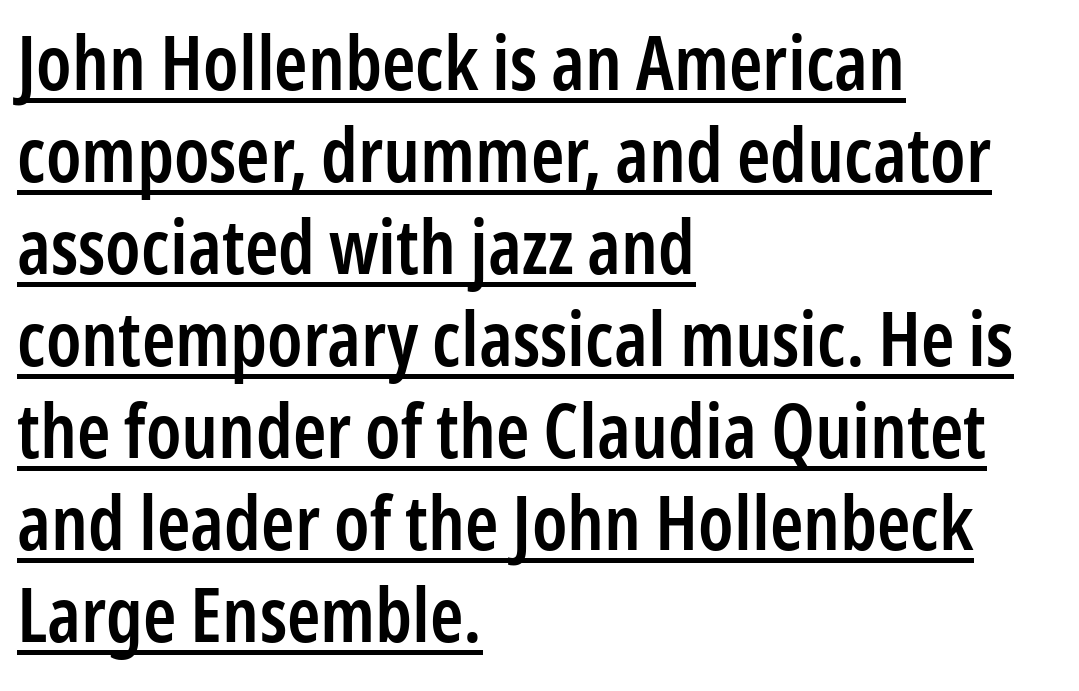
{"serif": "no", "italic": "no", "bold": "semi", "weight": "semibold", "width": "condensed", "stroke_contrast": "low", "x_height": "medium", "monospaced": "no", "underline": "yes", "align": "left", "line_spacing_ratio": 1.21, "letter_spacing": "normal", "letter_spacing_em": 0.0, "glyph_px": 76}
